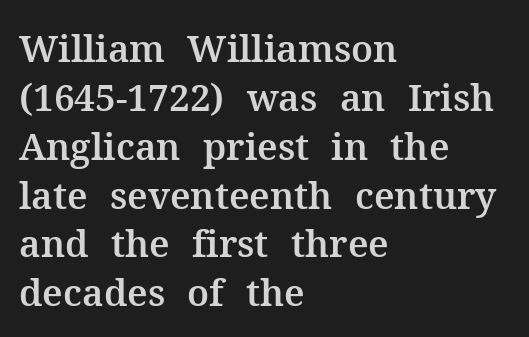
Q: Is the text italic (slanted)? A: No, it is upright.
Q: Is the typeface a serif or a sans-serif typeface? A: Serif.
Q: Is the text underlined? A: No.
Q: How is the paragraph aligned? A: Left-aligned.
Q: Is the spacing between letters normal or unusually wide? A: Normal.
Q: Is the spacing between lines tight, normal or loose? A: Normal.
Q: Width (condensed, normal, or wide)? A: Normal.
Q: Stroke contrast? A: Medium.
Q: x-height? A: Medium.
Q: Monospaced? A: No.
